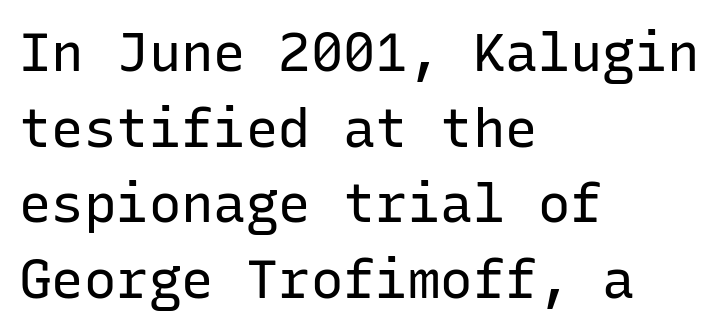
The image shows 54 px regular-weight sans-serif type, upright, monospaced; set left-aligned, normal line spacing (1.4x), normal letter spacing, not underlined; low stroke contrast and a medium x-height.
